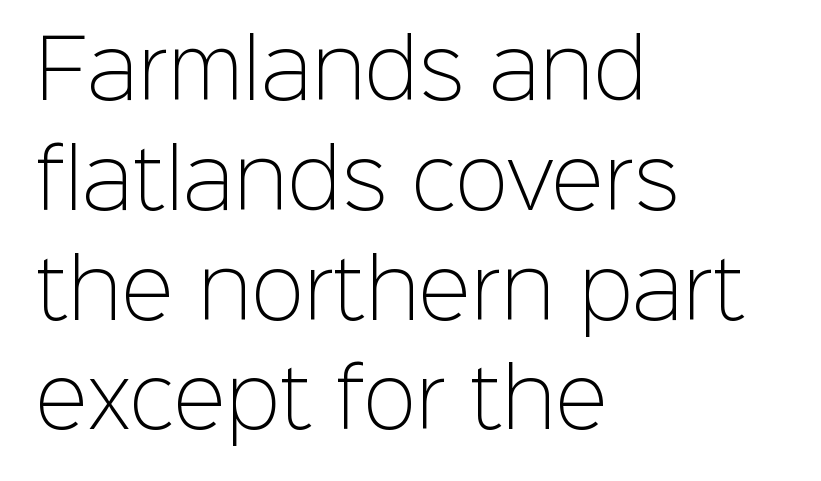
The type sits square on the baseline with zero lean. Leftover space on each line is placed entirely after the last word. Think of a printed novel: that variable character pitch is what you see here. The face used here is a sans, in the tradition of grotesques and geometrics.
